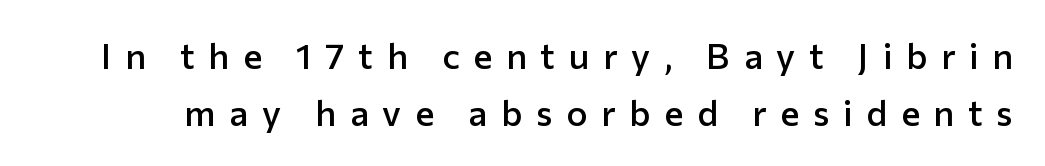
The image shows 36 px semibold sans-serif type, upright; set normal line spacing (1.57x), unusually wide letter spacing (+0.38 em), not underlined; low stroke contrast and a medium x-height.
